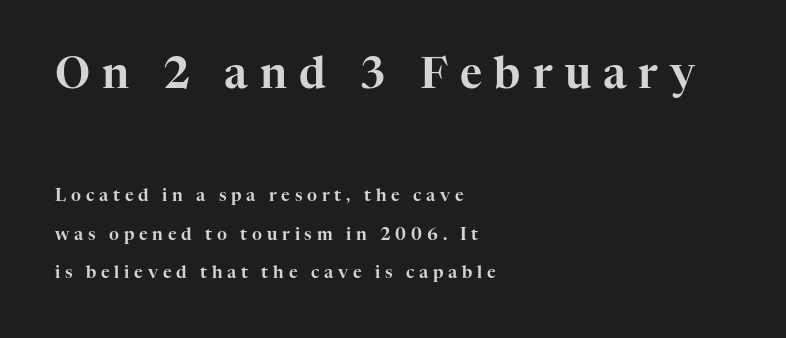
A classic flush-left, rag-right setting is used for this passage. Compared with typical paragraphs, the rows here are farther apart. Short note: letters widely spaced. Unlike a clean sans, this face finishes its strokes with serifs.
